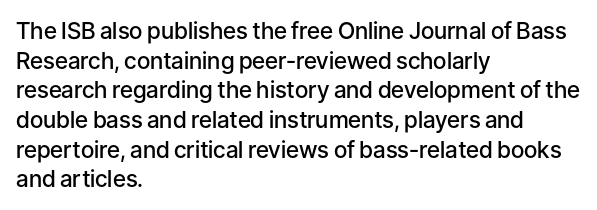
Q: Is the text bold? A: Semi-bold.
Q: Is the text italic (slanted)? A: No, it is upright.
Q: Is the text underlined? A: No.
Q: How is the paragraph aligned? A: Left-aligned.
Q: Is the spacing between letters normal or unusually wide? A: Normal.
Q: Is the spacing between lines tight, normal or loose? A: Normal.
